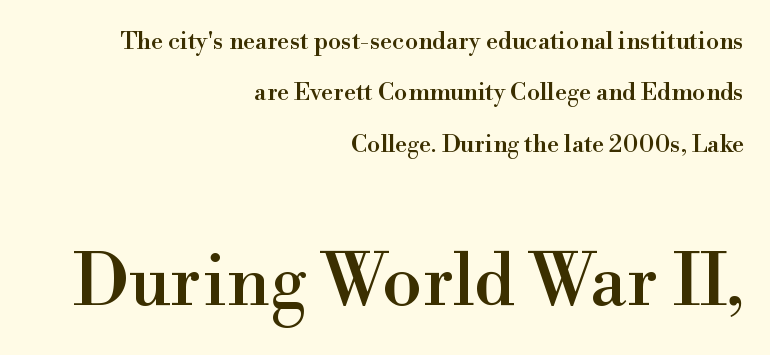
{"serif": "yes", "italic": "no", "width": "normal", "stroke_contrast": "high", "x_height": "small", "monospaced": "no", "underline": "no", "align": "right", "line_spacing": "loose", "line_spacing_ratio": 2.14, "letter_spacing": "normal", "letter_spacing_em": 0.0, "larger_block": "second", "size_ratio": 3.0, "glyph_px": 72}
